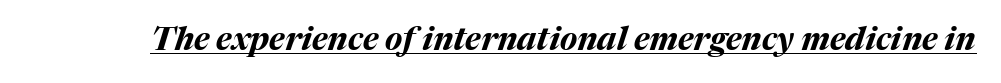
Q: Is the text bold? A: Yes.
Q: Is the text italic (slanted)? A: Yes, it leans right by about 17 degrees.
Q: Is the text underlined? A: Yes.
Q: Is the spacing between letters normal or unusually wide? A: Normal.
Q: Width (condensed, normal, or wide)? A: Normal.
Q: Stroke contrast? A: Medium.
Q: x-height? A: Medium.
Q: Monospaced? A: No.
